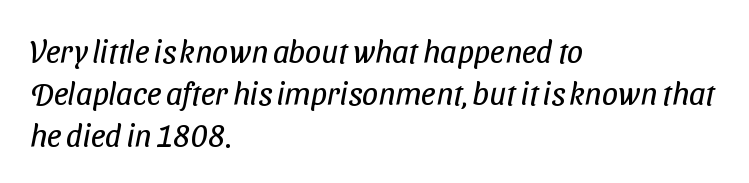
{"serif": "no", "bold": "no", "weight": "regular", "width": "condensed", "stroke_contrast": "low", "x_height": "medium", "monospaced": "no", "underline": "no", "align": "left", "line_spacing": "normal", "line_spacing_ratio": 1.31, "letter_spacing": "normal", "letter_spacing_em": 0.0, "glyph_px": 32}
